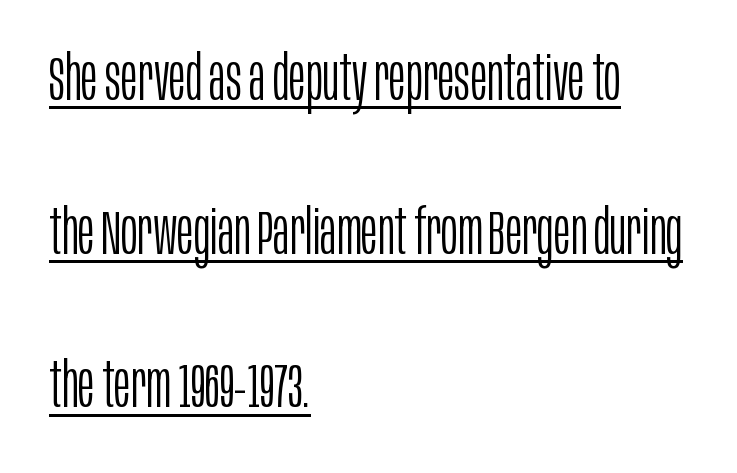
The image shows 63 px light, condensed sans-serif type, upright; set left-aligned, loose line spacing (2.44x), normal letter spacing, underlined; low stroke contrast and a large x-height.
